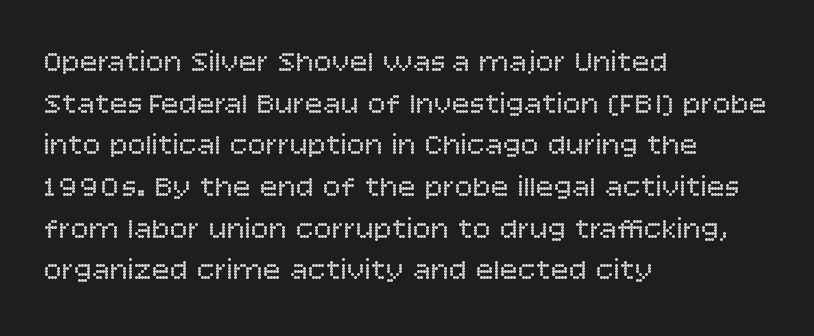
The image shows 30 px regular-weight sans-serif type, upright; set left-aligned, normal line spacing (1.39x), normal letter spacing, not underlined; low stroke contrast and a large x-height.
